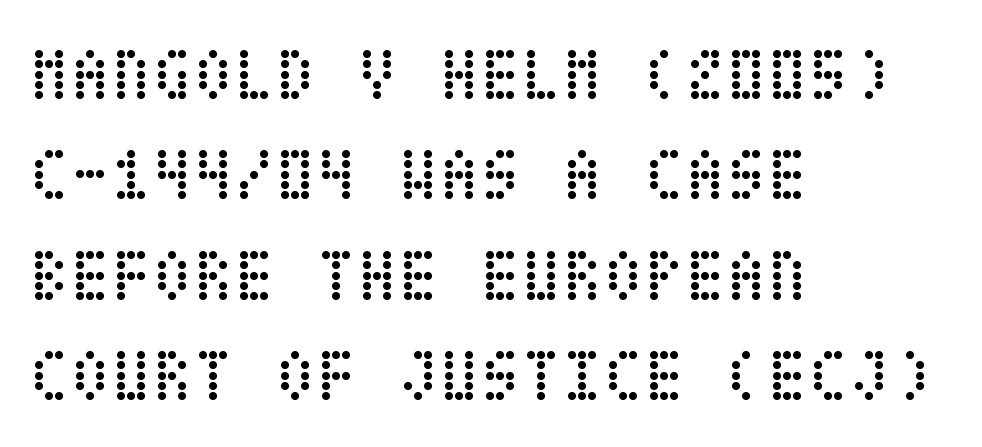
Q: Is the text bold? A: No.
Q: Is the text italic (slanted)? A: No, it is upright.
Q: Is the text underlined? A: No.
Q: How is the paragraph aligned? A: Left-aligned.
Q: Is the spacing between letters normal or unusually wide? A: Normal.
Q: Is the spacing between lines tight, normal or loose? A: Normal.
Q: Width (condensed, normal, or wide)? A: Condensed.
Q: Stroke contrast? A: Low.
Q: x-height? A: Large.
